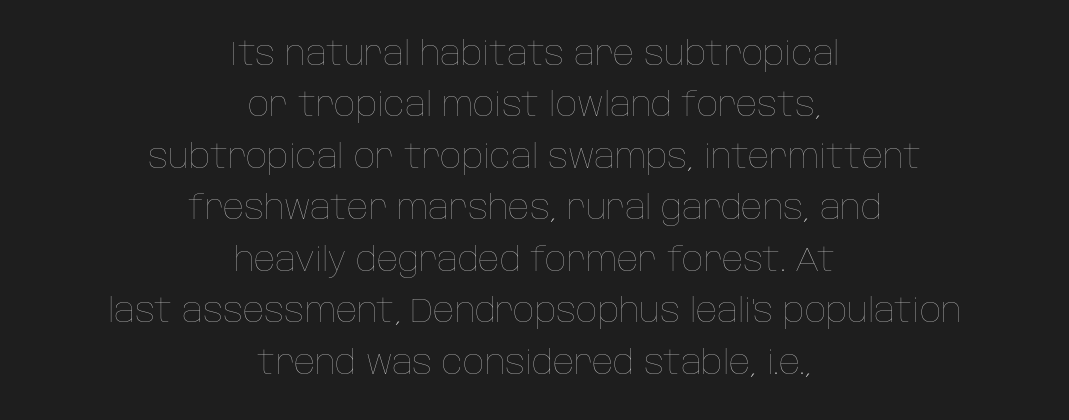
The image shows 33 px thin type, upright; set centered, normal line spacing (1.56x), normal letter spacing, not underlined; low stroke contrast and a large x-height.
